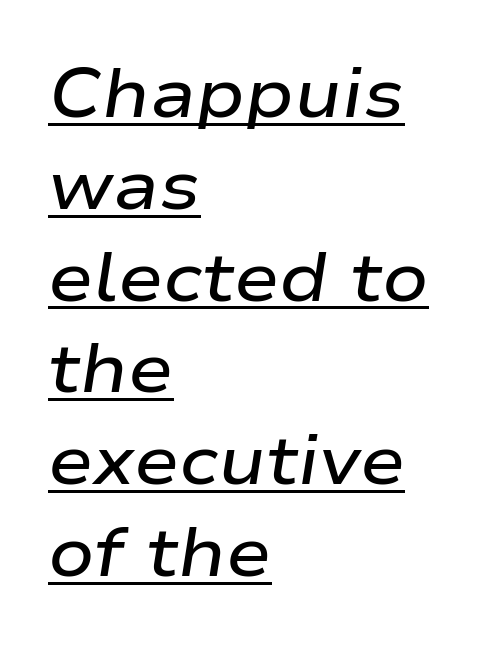
{"italic": "yes", "lean": "right", "slant_degrees": 9, "bold": "semi", "weight": "semibold", "width": "wide", "stroke_contrast": "low", "x_height": "medium", "monospaced": "no", "underline": "yes", "align": "left", "line_spacing": "normal", "line_spacing_ratio": 1.35, "letter_spacing": "normal", "letter_spacing_em": 0.0, "glyph_px": 68}
